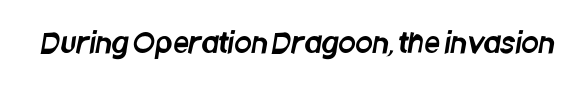
Q: Is the typeface a serif or a sans-serif typeface? A: Sans-serif.
Q: Is the text underlined? A: No.
Q: Is the spacing between letters normal or unusually wide? A: Normal.
Q: Width (condensed, normal, or wide)? A: Condensed.
Q: Stroke contrast? A: Low.
Q: x-height? A: Large.
Q: Monospaced? A: No.
